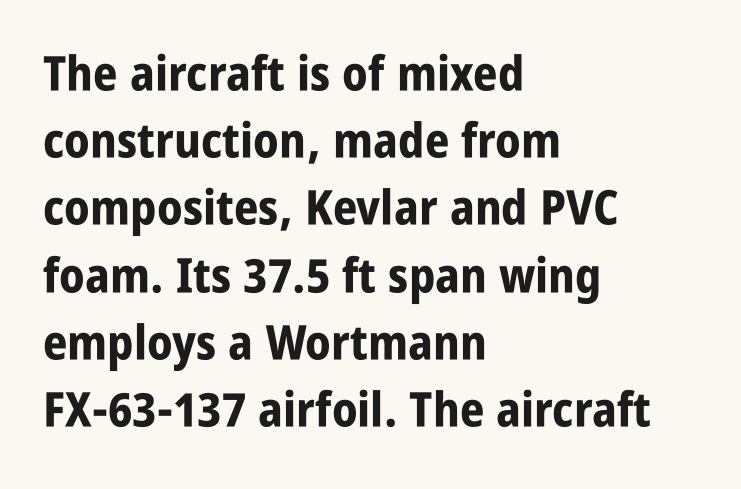
The image shows 48 px bold, condensed sans-serif type, upright; set left-aligned, normal line spacing (1.4x), normal letter spacing, not underlined; low stroke contrast and a large x-height.
